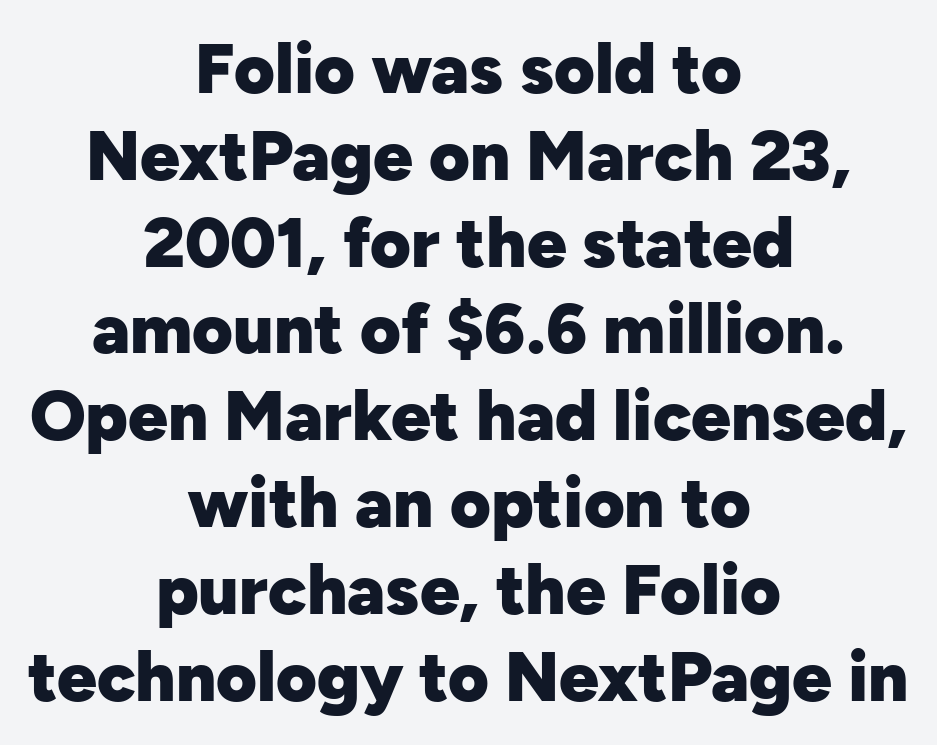
{"serif": "no", "italic": "no", "bold": "yes", "weight": "heavy", "width": "normal", "stroke_contrast": "low", "x_height": "medium", "monospaced": "no", "underline": "no", "align": "center", "line_spacing_ratio": 1.24, "letter_spacing": "normal", "letter_spacing_em": 0.0, "glyph_px": 70}
